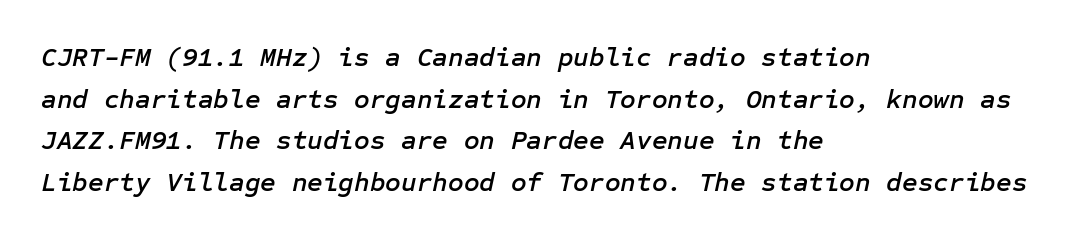
The image shows 27 px text type, italic (leaning right); set left-aligned, normal line spacing (1.54x), normal letter spacing, not underlined.
